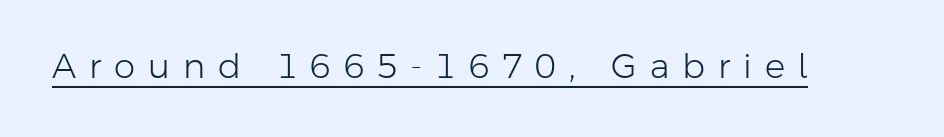
{"serif": "no", "italic": "no", "bold": "no", "weight": "light", "width": "normal", "stroke_contrast": "low", "x_height": "medium", "monospaced": "no", "underline": "yes", "letter_spacing": "wide", "letter_spacing_em": 0.38, "glyph_px": 34}
